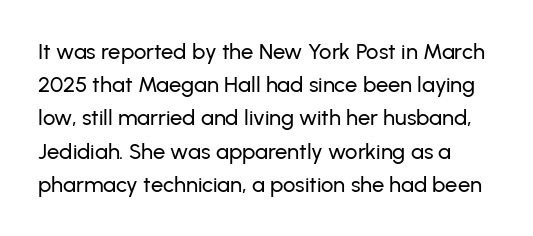
{"italic": "no", "underline": "no", "line_spacing": "normal", "line_spacing_ratio": 1.51, "letter_spacing": "normal", "letter_spacing_em": 0.0, "glyph_px": 22}
